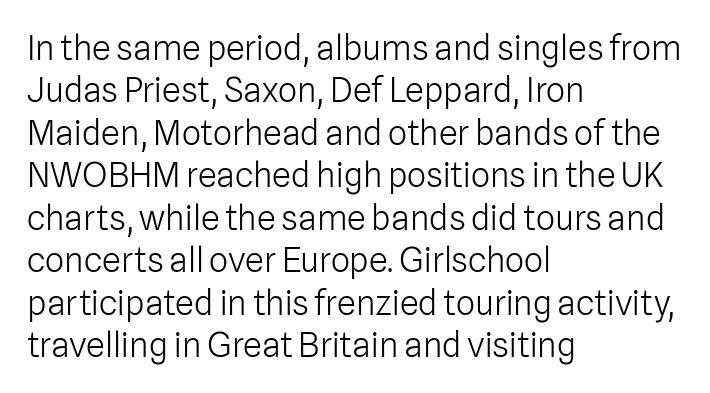
The image shows 34 px light sans-serif type, upright; set left-aligned, normal line spacing (1.25x), normal letter spacing, not underlined; low stroke contrast and a medium x-height.
